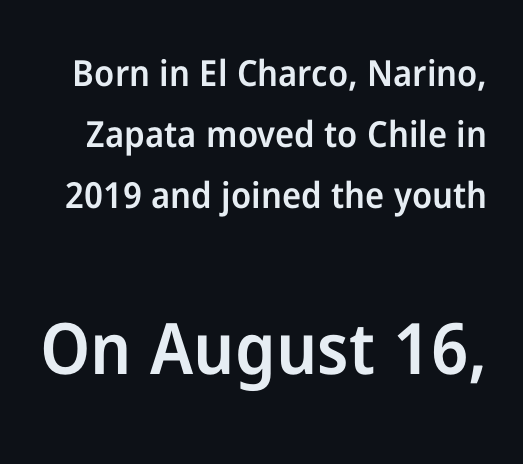
{"serif": "no", "italic": "no", "bold": "semi", "weight": "semibold", "width": "normal", "stroke_contrast": "low", "x_height": "medium", "monospaced": "no", "underline": "no", "line_spacing": "normal", "line_spacing_ratio": 1.7, "letter_spacing": "normal", "letter_spacing_em": 0.0, "larger_block": "second", "size_ratio": 1.97, "glyph_px": 71}
